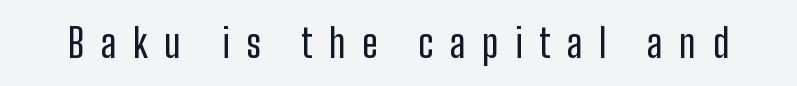
Q: Is the text italic (slanted)? A: No, it is upright.
Q: Is the typeface a serif or a sans-serif typeface? A: Sans-serif.
Q: Is the text underlined? A: No.
Q: Is the spacing between letters normal or unusually wide? A: Unusually wide.
Q: Width (condensed, normal, or wide)? A: Condensed.
Q: Stroke contrast? A: Low.
Q: x-height? A: Medium.
Q: Monospaced? A: No.
